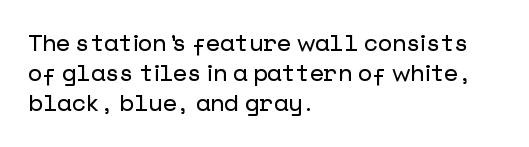
Q: Is the text italic (slanted)? A: No, it is upright.
Q: Is the text underlined? A: No.
Q: How is the paragraph aligned? A: Left-aligned.
Q: Is the spacing between letters normal or unusually wide? A: Normal.
Q: Is the spacing between lines tight, normal or loose? A: Normal.
